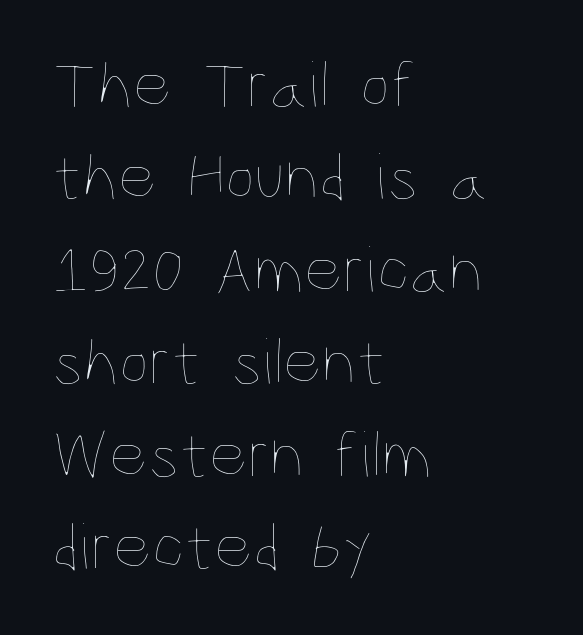
{"italic": "no", "bold": "no", "weight": "thin", "width": "condensed", "stroke_contrast": "low", "x_height": "large", "monospaced": "no", "underline": "no", "align": "left", "line_spacing": "normal", "line_spacing_ratio": 1.38, "letter_spacing": "normal", "letter_spacing_em": 0.0, "glyph_px": 67}
